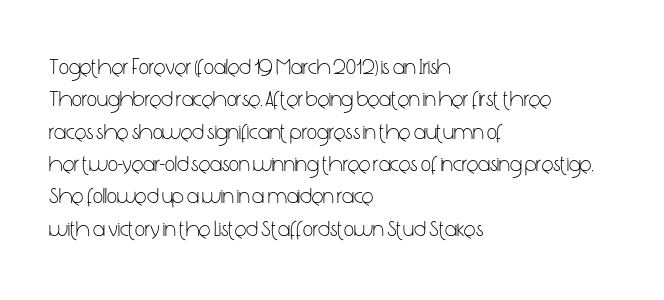
{"italic": "no", "bold": "no", "underline": "no", "align": "left", "line_spacing": "normal", "line_spacing_ratio": 1.47, "letter_spacing": "normal", "letter_spacing_em": 0.0, "glyph_px": 22}
